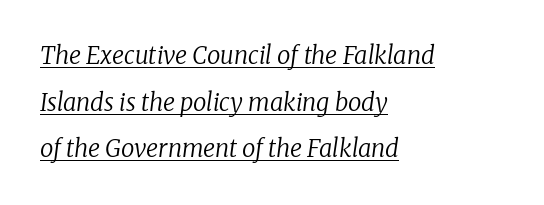
The image shows 24 px text type, italic (leaning right); set left-aligned, loose line spacing (1.94x), normal letter spacing, underlined.
